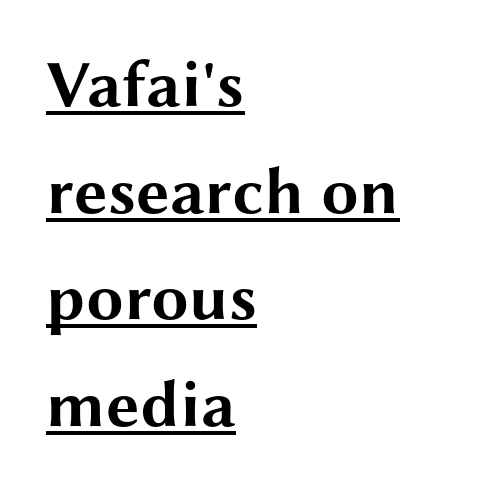
{"serif": "no", "italic": "no", "bold": "yes", "weight": "bold", "width": "wide", "stroke_contrast": "medium", "x_height": "medium", "monospaced": "no", "underline": "yes", "align": "left", "line_spacing": "normal", "line_spacing_ratio": 1.59, "letter_spacing": "normal", "letter_spacing_em": 0.0, "glyph_px": 67}
